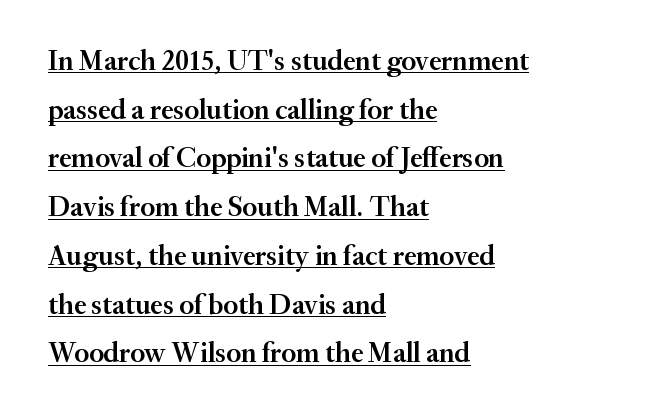
The image shows 28 px semibold serif type, upright; set left-aligned, line spacing 1.74x, normal letter spacing, underlined; medium stroke contrast and a small x-height.
